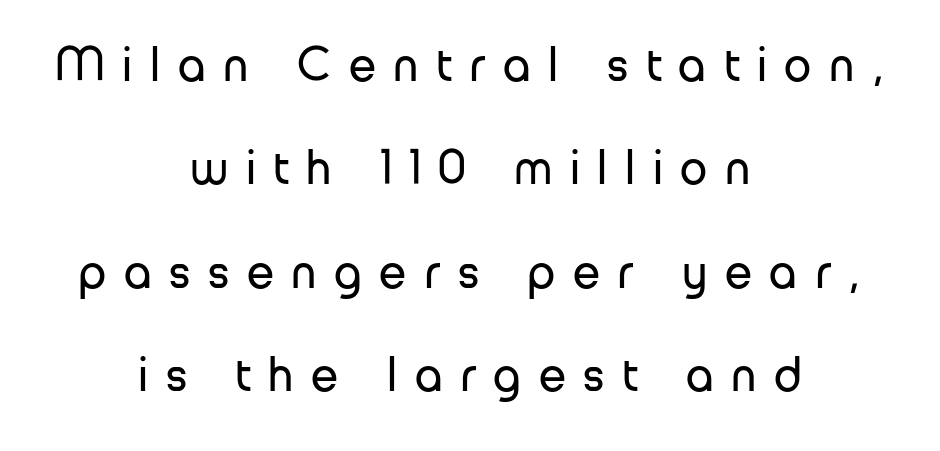
Serifs: no, the terminals of the letterforms are clean. The letters stand upright; this is a roman face. A quiet, ordinary-to-light weight characterises the typeface. Clear beneath every line of the passage. The lines are spread far apart with generous leading. Reading down the block, each line starts at a different indent, mirrored at its end.
